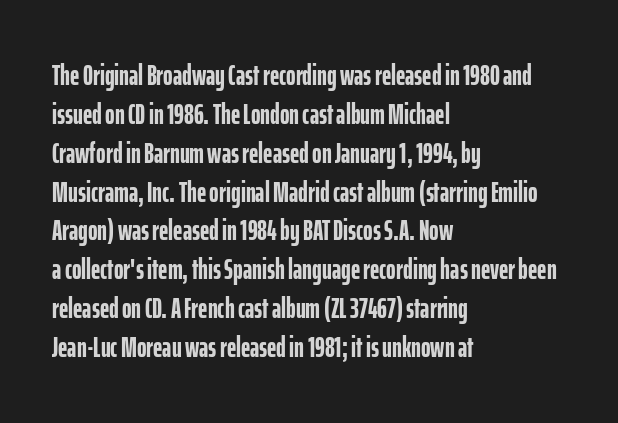
How are the letters spaced? Ordinarily, with no added tracking. Varying glyph widths throughout — classic text-font behaviour. Heavy, bold letterforms. Plain, unruled lines of type. All the whitespace from short lines collects on the right. Evenly set lines give the paragraph a standard silhouette.
